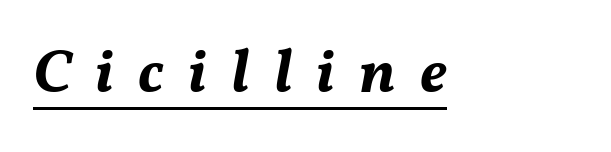
{"italic": "yes", "lean": "right", "slant_degrees": 11, "bold": "yes", "weight": "bold", "width": "normal", "stroke_contrast": "medium", "x_height": "medium", "monospaced": "no", "underline": "yes", "letter_spacing": "wide", "letter_spacing_em": 0.4, "glyph_px": 61}
